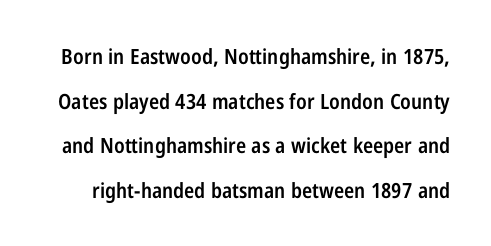
{"italic": "no", "bold": "semi", "underline": "no", "line_spacing": "loose", "line_spacing_ratio": 2.12, "letter_spacing": "normal", "letter_spacing_em": 0.0, "glyph_px": 21}
